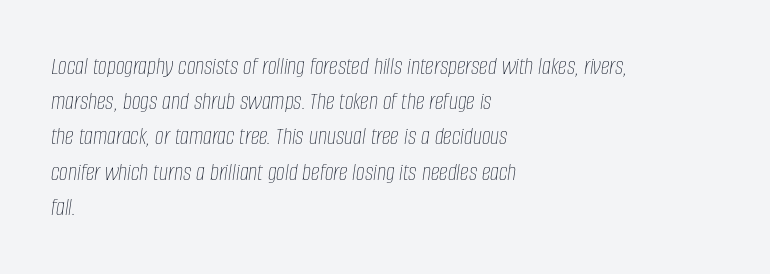
{"italic": "yes", "lean": "right", "slant_degrees": 8, "bold": "no", "underline": "no", "align": "left", "line_spacing": "normal", "line_spacing_ratio": 1.41, "letter_spacing": "normal", "letter_spacing_em": 0.0, "glyph_px": 25}
